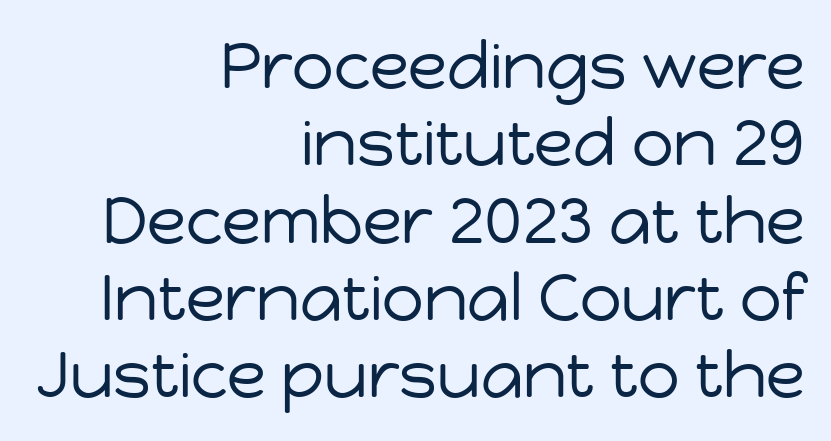
The image shows 65 px regular-weight sans-serif type, upright; set right-aligned, line spacing 1.19x, normal letter spacing, not underlined; low stroke contrast and a medium x-height.
